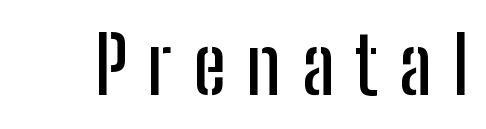
{"serif": "no", "italic": "no", "width": "condensed", "stroke_contrast": "low", "x_height": "medium", "monospaced": "no", "underline": "no", "letter_spacing": "wide", "letter_spacing_em": 0.26, "glyph_px": 79}
